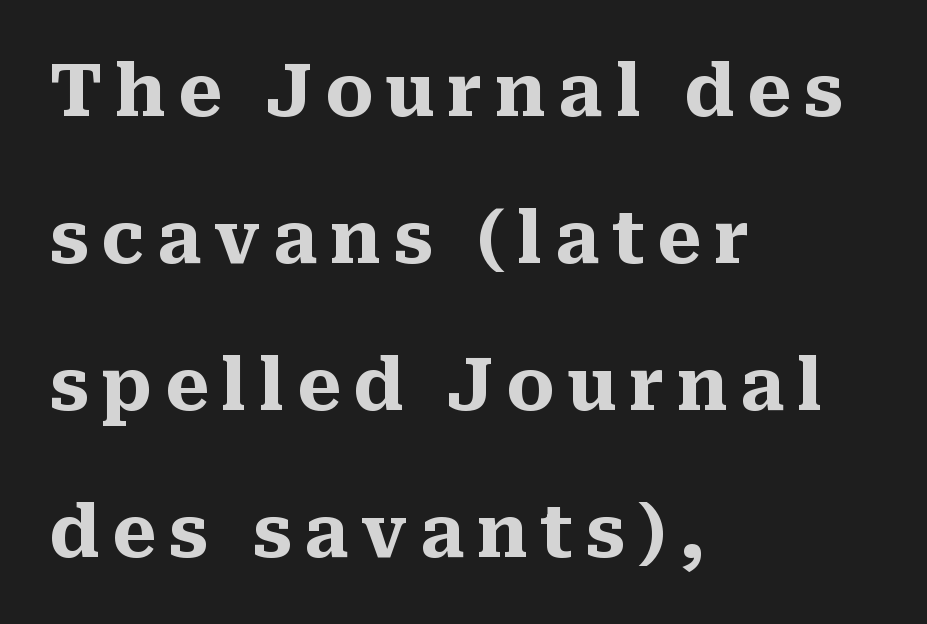
{"serif": "yes", "italic": "no", "bold": "yes", "weight": "heavy", "width": "normal", "stroke_contrast": "medium", "x_height": "medium", "monospaced": "no", "underline": "no", "align": "left", "line_spacing": "loose", "line_spacing_ratio": 2.04, "glyph_px": 72}
